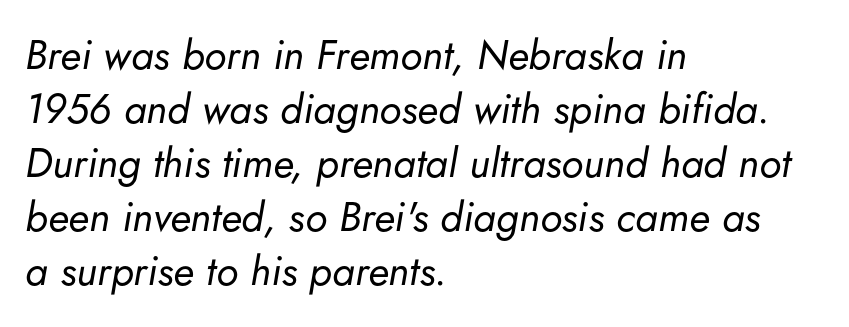
{"italic": "yes", "lean": "right", "slant_degrees": 5, "bold": "no", "weight": "regular", "width": "normal", "stroke_contrast": "low", "x_height": "small", "monospaced": "no", "underline": "no", "align": "left", "line_spacing": "normal", "line_spacing_ratio": 1.32, "letter_spacing": "normal", "letter_spacing_em": 0.0, "glyph_px": 41}
